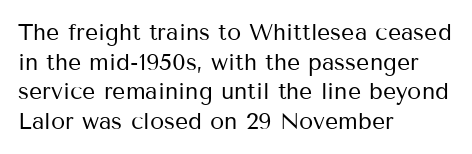
{"italic": "no", "bold": "no", "underline": "no", "align": "left", "line_spacing": "normal", "line_spacing_ratio": 1.29, "letter_spacing": "normal", "letter_spacing_em": 0.0, "glyph_px": 23}
